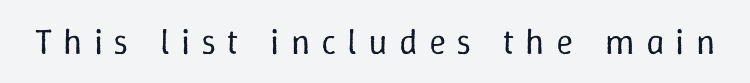
The image shows 36 px regular-weight type, upright; set unusually wide letter spacing (+0.31 em), not underlined; low stroke contrast and a medium x-height.
